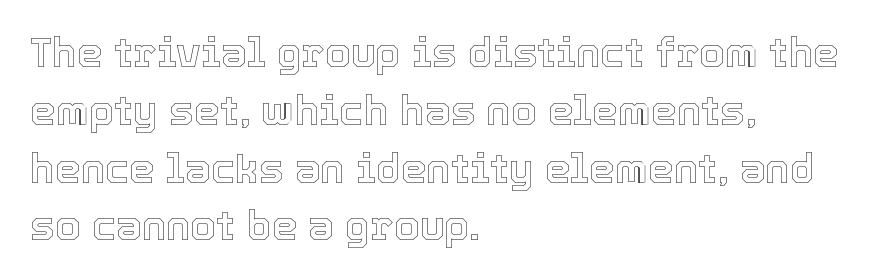
{"italic": "no", "width": "normal", "x_height": "medium", "monospaced": "no", "underline": "no", "align": "left", "line_spacing": "normal", "line_spacing_ratio": 1.41, "letter_spacing": "normal", "letter_spacing_em": 0.0, "glyph_px": 41}
